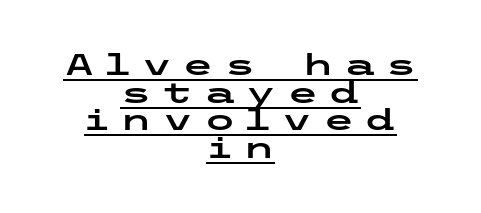
Each new line begins almost immediately beneath the previous one. The tracking reads as deliberately expanded to a designer's eye. These lines stack symmetrically, like a column narrowing and widening about its center. The glyphs in this specimen are sans serif. Students, observe the line beneath the letters — that is underlining. Upright lettering throughout.
